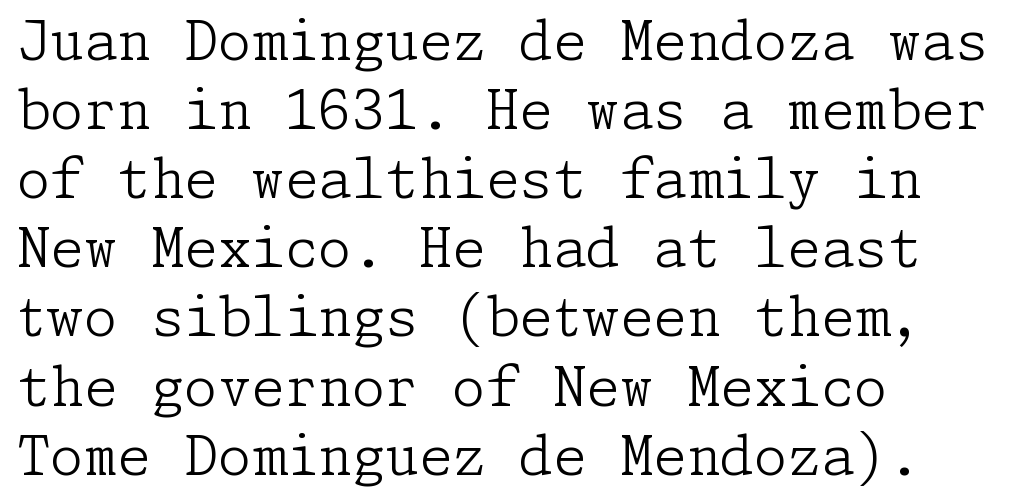
Q: Is the text bold? A: No.
Q: Is the text italic (slanted)? A: No, it is upright.
Q: Is the typeface a serif or a sans-serif typeface? A: Serif.
Q: Is the text underlined? A: No.
Q: How is the paragraph aligned? A: Left-aligned.
Q: Is the spacing between letters normal or unusually wide? A: Normal.
Q: Is the spacing between lines tight, normal or loose? A: Normal.
Q: Width (condensed, normal, or wide)? A: Normal.
Q: Stroke contrast? A: Low.
Q: x-height? A: Medium.
